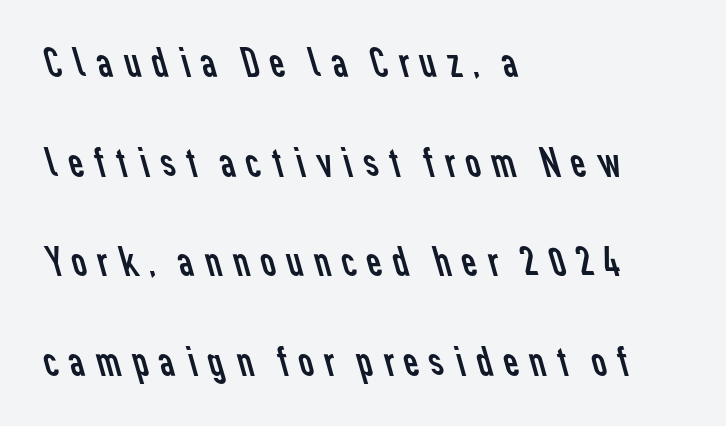
Q: Is the text bold? A: No.
Q: Is the typeface a serif or a sans-serif typeface? A: Sans-serif.
Q: Is the text underlined? A: No.
Q: How is the paragraph aligned? A: Left-aligned.
Q: Is the spacing between lines tight, normal or loose? A: Loose.
Q: Width (condensed, normal, or wide)? A: Normal.
Q: Stroke contrast? A: Low.
Q: x-height? A: Medium.
Q: Monospaced? A: No.
